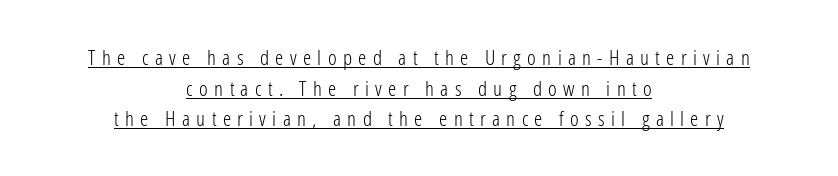
The image shows 21 px text type, upright; set centered, normal line spacing (1.46x), unusually wide letter spacing (+0.3 em), underlined.
